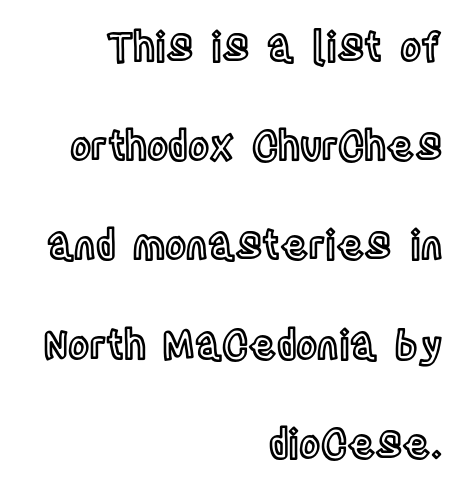
{"italic": "no", "width": "condensed", "x_height": "large", "monospaced": "no", "underline": "no", "align": "right", "line_spacing": "loose", "line_spacing_ratio": 2.48, "letter_spacing": "normal", "letter_spacing_em": 0.0, "glyph_px": 40}
